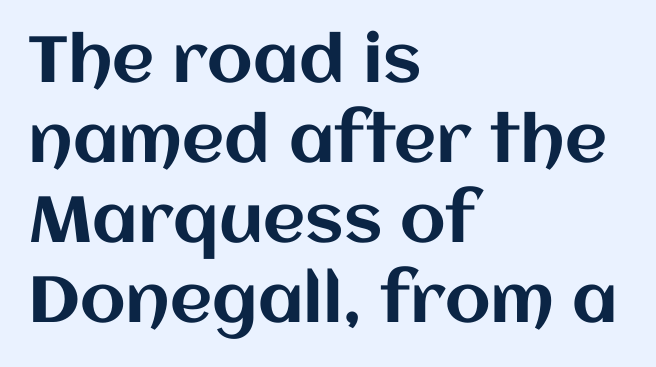
{"italic": "no", "width": "normal", "stroke_contrast": "medium", "x_height": "large", "monospaced": "no", "underline": "no", "align": "left", "line_spacing_ratio": 1.23, "letter_spacing": "normal", "letter_spacing_em": 0.0, "glyph_px": 65}
